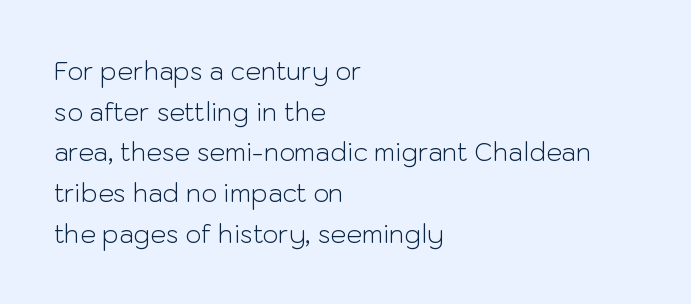
{"italic": "no", "bold": "no", "underline": "no", "align": "left", "line_spacing": "normal", "line_spacing_ratio": 1.63, "letter_spacing": "normal", "letter_spacing_em": 0.0, "glyph_px": 25}
